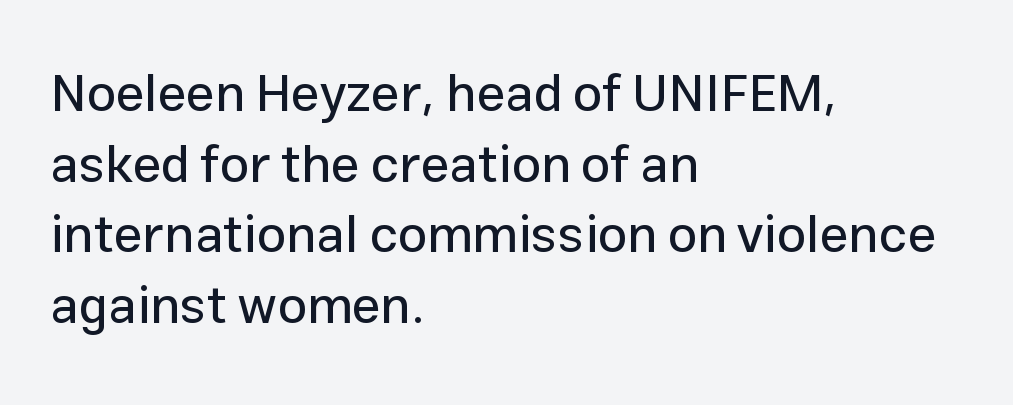
Q: Is the text italic (slanted)? A: No, it is upright.
Q: Is the typeface a serif or a sans-serif typeface? A: Sans-serif.
Q: Is the text underlined? A: No.
Q: How is the paragraph aligned? A: Left-aligned.
Q: Is the spacing between letters normal or unusually wide? A: Normal.
Q: Is the spacing between lines tight, normal or loose? A: Normal.
Q: Width (condensed, normal, or wide)? A: Normal.
Q: Stroke contrast? A: Low.
Q: x-height? A: Medium.
Q: Monospaced? A: No.
